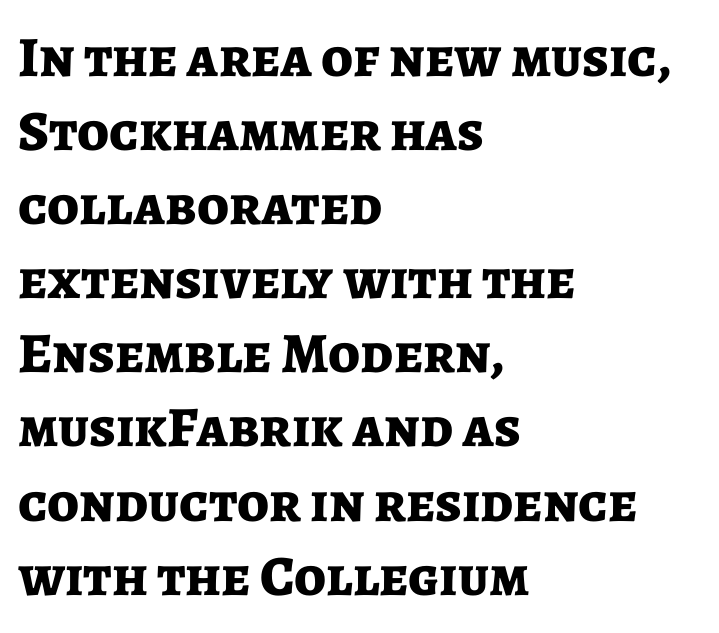
Q: Is the text bold? A: Yes.
Q: Is the text italic (slanted)? A: No, it is upright.
Q: Is the typeface a serif or a sans-serif typeface? A: Sans-serif.
Q: Is the text underlined? A: No.
Q: How is the paragraph aligned? A: Left-aligned.
Q: Is the spacing between letters normal or unusually wide? A: Normal.
Q: Is the spacing between lines tight, normal or loose? A: Normal.
Q: Width (condensed, normal, or wide)? A: Normal.
Q: Stroke contrast? A: Low.
Q: x-height? A: Medium.
Q: Monospaced? A: No.
